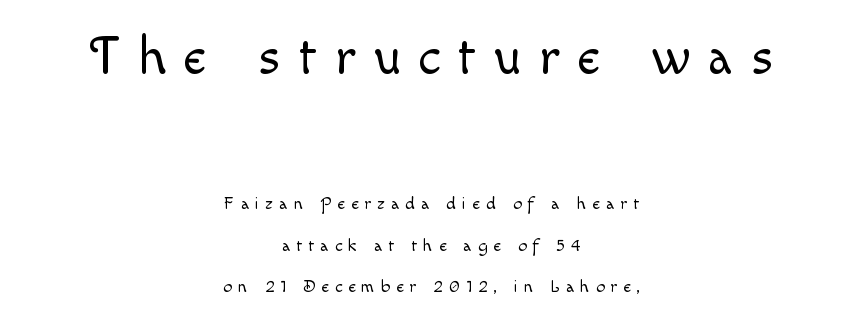
{"italic": "no", "bold": "no", "weight": "light", "width": "normal", "x_height": "small", "monospaced": "no", "underline": "no", "align": "center", "line_spacing": "loose", "line_spacing_ratio": 2.3, "letter_spacing": "wide", "letter_spacing_em": 0.33, "larger_block": "first", "size_ratio": 3.0, "glyph_px": 54}
